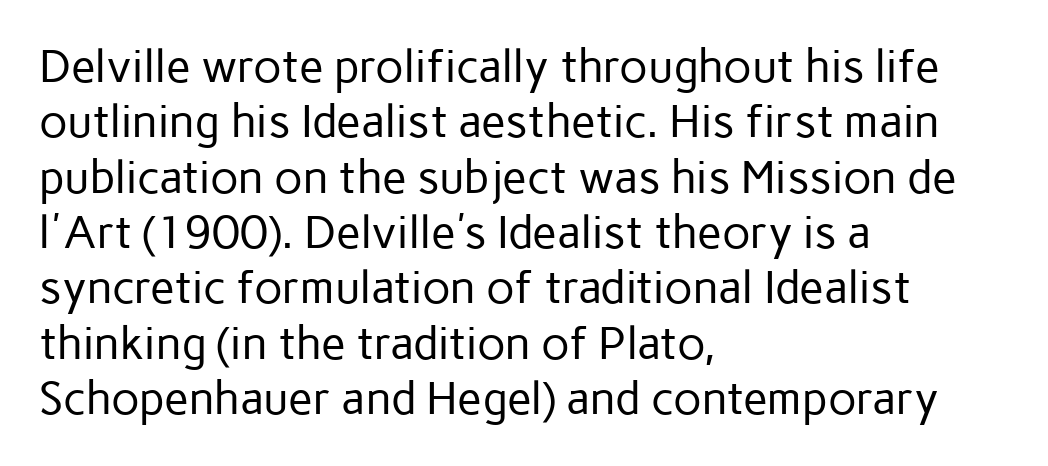
Q: Is the text bold? A: No.
Q: Is the text italic (slanted)? A: No, it is upright.
Q: Is the typeface a serif or a sans-serif typeface? A: Sans-serif.
Q: Is the text underlined? A: No.
Q: How is the paragraph aligned? A: Left-aligned.
Q: Is the spacing between letters normal or unusually wide? A: Normal.
Q: Width (condensed, normal, or wide)? A: Normal.
Q: Stroke contrast? A: Low.
Q: x-height? A: Medium.
Q: Monospaced? A: No.
